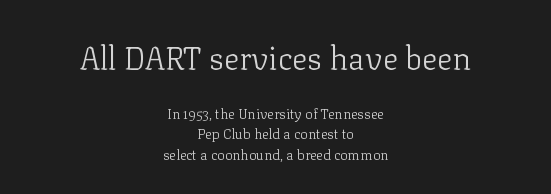
The image shows 32 px light serif type, upright; set centered, normal line spacing (1.45x), normal letter spacing, not underlined; the first (top) block is 2.29x larger; low stroke contrast and a medium x-height.
